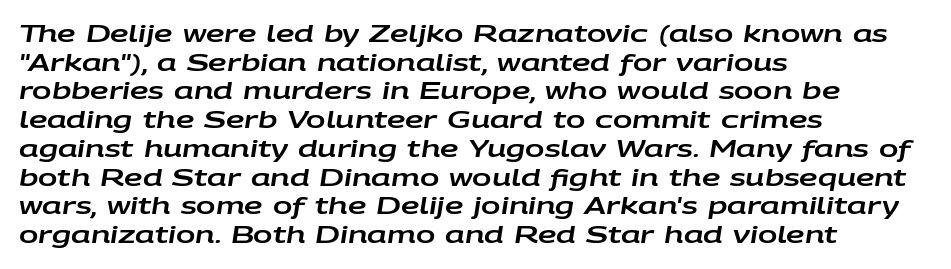
Q: Is the text italic (slanted)? A: Yes, it leans right by about 9 degrees.
Q: Is the text underlined? A: No.
Q: How is the paragraph aligned? A: Left-aligned.
Q: Is the spacing between letters normal or unusually wide? A: Normal.
Q: Is the spacing between lines tight, normal or loose? A: Normal.
